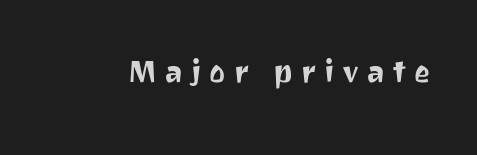
{"serif": "no", "italic": "no", "width": "normal", "stroke_contrast": "medium", "x_height": "medium", "monospaced": "no", "underline": "no", "letter_spacing": "wide", "letter_spacing_em": 0.21, "glyph_px": 38}
